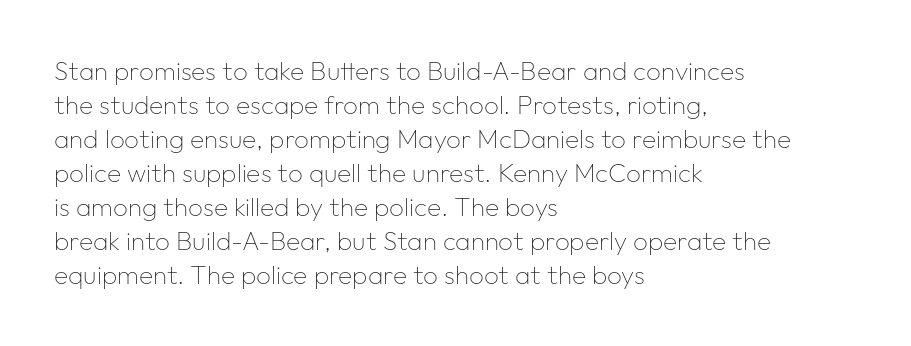
Q: Is the text bold? A: No.
Q: Is the text italic (slanted)? A: No, it is upright.
Q: Is the text underlined? A: No.
Q: How is the paragraph aligned? A: Left-aligned.
Q: Is the spacing between letters normal or unusually wide? A: Normal.
Q: Is the spacing between lines tight, normal or loose? A: Normal.
